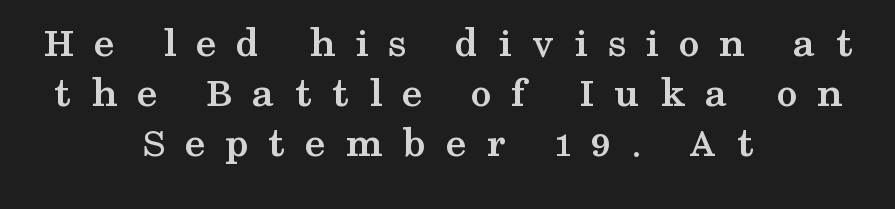
{"serif": "yes", "italic": "no", "bold": "yes", "weight": "semibold", "width": "wide", "stroke_contrast": "medium", "x_height": "medium", "monospaced": "no", "underline": "no", "align": "center", "line_spacing_ratio": 1.19, "letter_spacing": "wide", "letter_spacing_em": 0.47, "glyph_px": 42}
